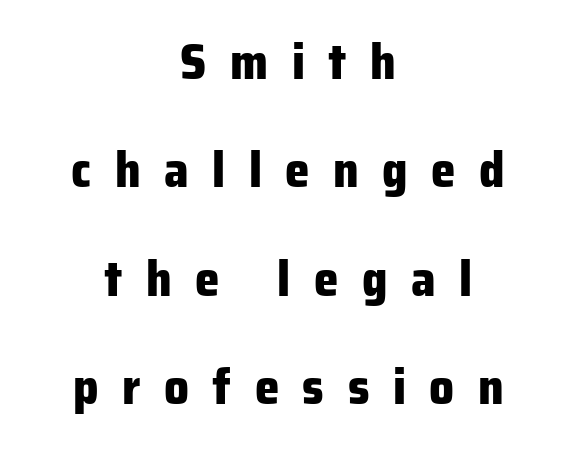
Ordinary non-slanted type is in use. A clean baseline with only descenders dipping below it. Letter spacing: wide. Notice how thick the strokes are: this is what a full bold looks like.
